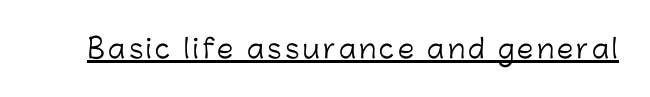
Q: Is the text bold? A: No.
Q: Is the text italic (slanted)? A: No, it is upright.
Q: Is the text underlined? A: Yes.
